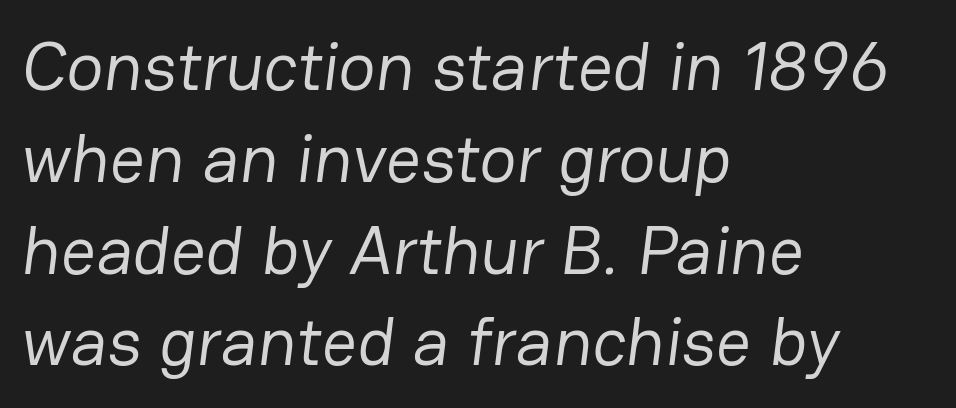
Q: Is the text bold? A: No.
Q: Is the typeface a serif or a sans-serif typeface? A: Sans-serif.
Q: Is the text underlined? A: No.
Q: How is the paragraph aligned? A: Left-aligned.
Q: Is the spacing between letters normal or unusually wide? A: Normal.
Q: Is the spacing between lines tight, normal or loose? A: Normal.
Q: Width (condensed, normal, or wide)? A: Normal.
Q: Stroke contrast? A: Low.
Q: x-height? A: Medium.
Q: Monospaced? A: No.
